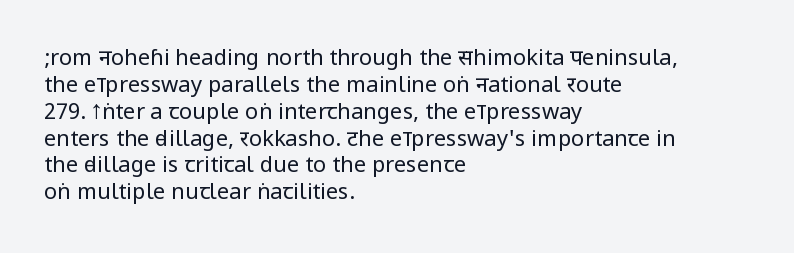
The image shows 22 px text type, upright; set left-aligned, line spacing 1.22x, normal letter spacing, not underlined.
